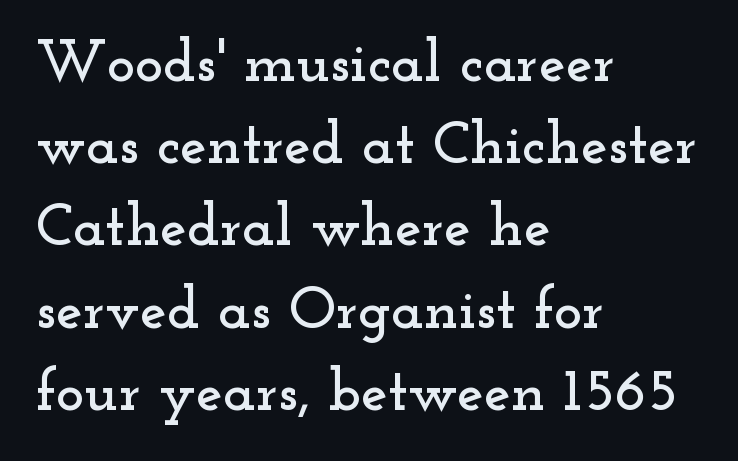
The gaps between neighbouring characters are ordinary and unremarkable. No italicization has been applied; the sample stays upright. The type family on display is of the serif kind. This rendering features lettering with no underline.
